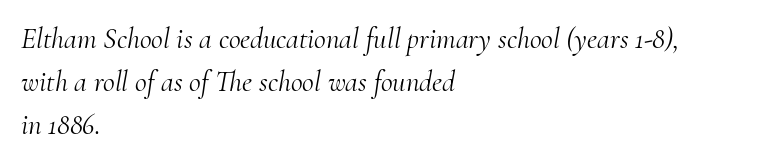
Nothing heavy about these letters — not bold at all. Emphasis-style slanted type is in use. Teacher's note: observe the even left margin — that is flush-left alignment. Note: serifs present on the glyphs.
